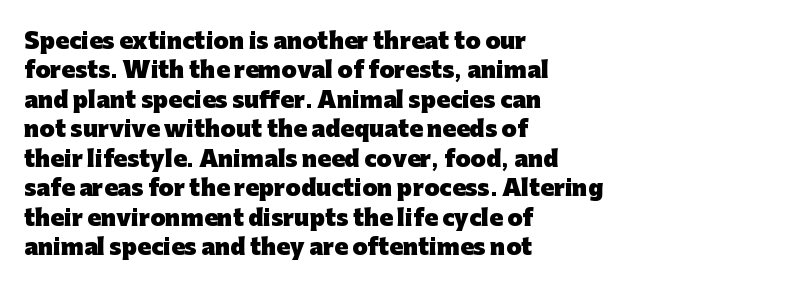
The image shows 22 px bold type, upright; set left-aligned, normal line spacing (1.34x), normal letter spacing, not underlined.
